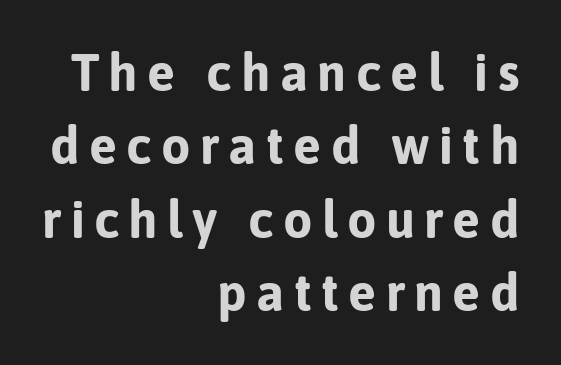
The letters stand upright; this is a roman face. Lines of text with bare space underneath. Each new line begins a customary step beneath the previous one. These words are printed bold, with thick strokes throughout. Typeset ragged left — the right edge is the straight one.
